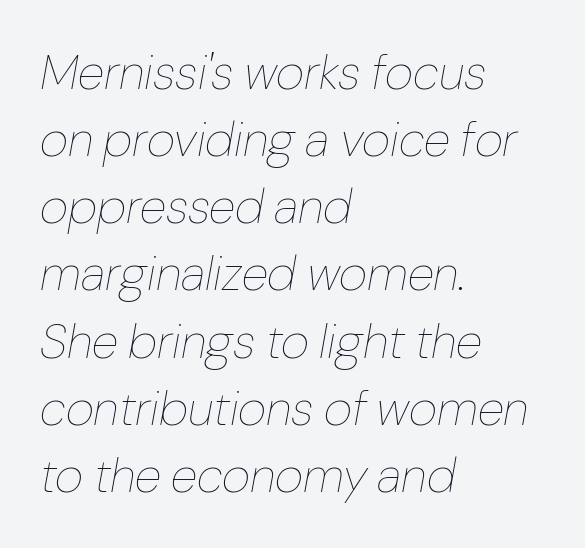
The gaps between neighbouring characters are ordinary and unremarkable. The typeface has the unassuming heft of standard copy or less. Leading matches the norm, producing a regular column. The letters are slanted; this is an italic face.
